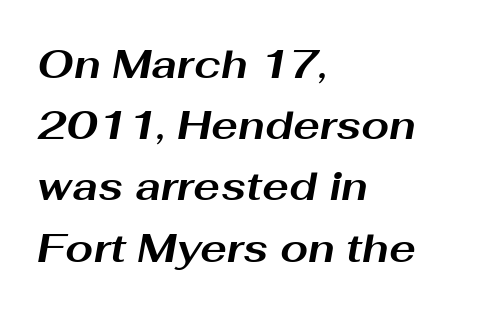
{"italic": "yes", "lean": "right", "slant_degrees": 10, "bold": "yes", "weight": "bold", "width": "wide", "stroke_contrast": "medium", "x_height": "medium", "monospaced": "no", "underline": "no", "align": "left", "line_spacing": "normal", "line_spacing_ratio": 1.53, "letter_spacing": "normal", "letter_spacing_em": 0.0, "glyph_px": 40}
